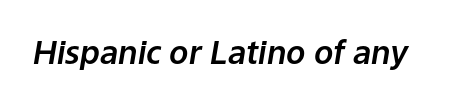
Q: Is the text italic (slanted)? A: Yes, it leans right by about 9 degrees.
Q: Is the text underlined? A: No.
Q: Is the spacing between letters normal or unusually wide? A: Normal.
Q: Width (condensed, normal, or wide)? A: Normal.
Q: Stroke contrast? A: Low.
Q: x-height? A: Medium.
Q: Monospaced? A: No.
